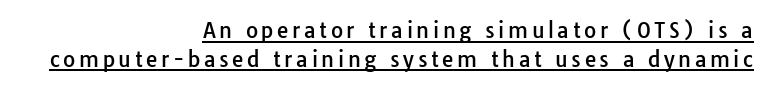
The image shows 21 px text type, upright; set right-aligned, normal line spacing (1.36x), underlined.
